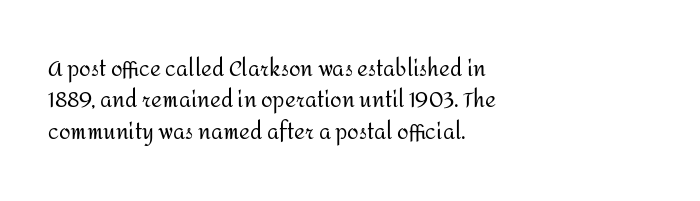
Q: Is the text bold? A: No.
Q: Is the text italic (slanted)? A: No, it is upright.
Q: Is the text underlined? A: No.
Q: How is the paragraph aligned? A: Left-aligned.
Q: Is the spacing between letters normal or unusually wide? A: Normal.
Q: Is the spacing between lines tight, normal or loose? A: Normal.
